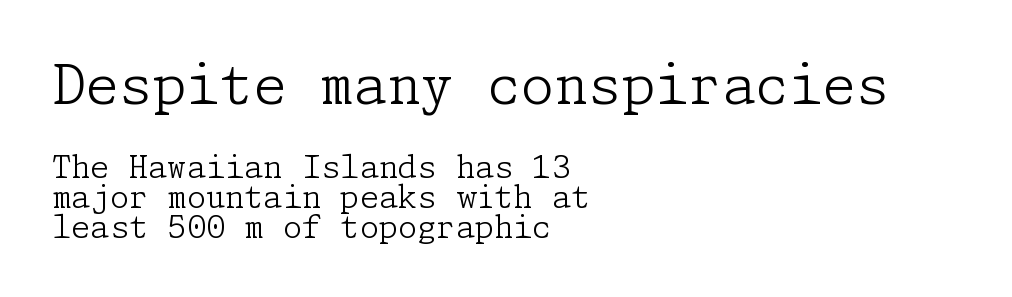
This sample uses a serif face. There is no visible air inserted between adjacent glyphs. You can tell it's not italic because the verticals are truly vertical. Only glyphs here, with clear space below each row. Rows of type sit shoulder to shoulder in the vertical direction.
